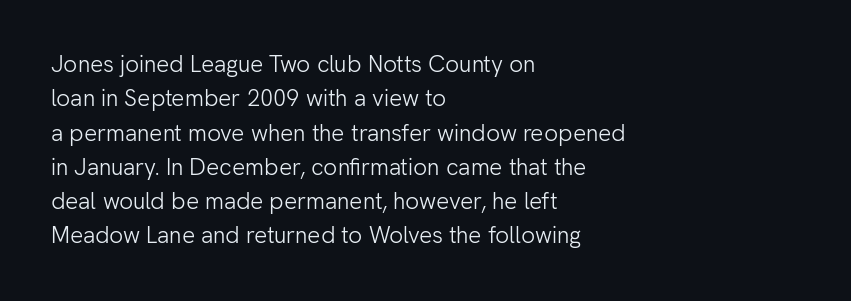
{"italic": "no", "bold": "no", "underline": "no", "align": "left", "line_spacing": "normal", "line_spacing_ratio": 1.49, "letter_spacing": "normal", "letter_spacing_em": 0.0, "glyph_px": 23}
